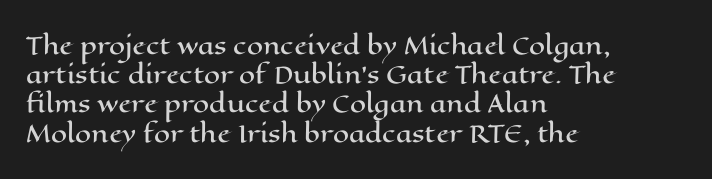
The image shows 23 px text type, upright; set left-aligned, normal line spacing (1.27x), normal letter spacing, not underlined.
